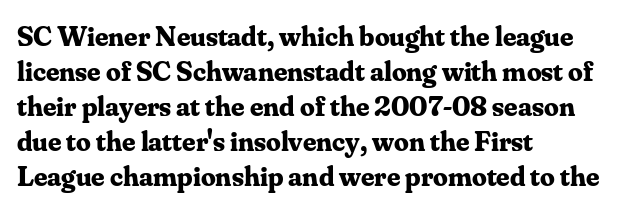
The image shows 29 px bold serif type, upright; set left-aligned, line spacing 1.21x, normal letter spacing, not underlined; medium stroke contrast and a small x-height.
